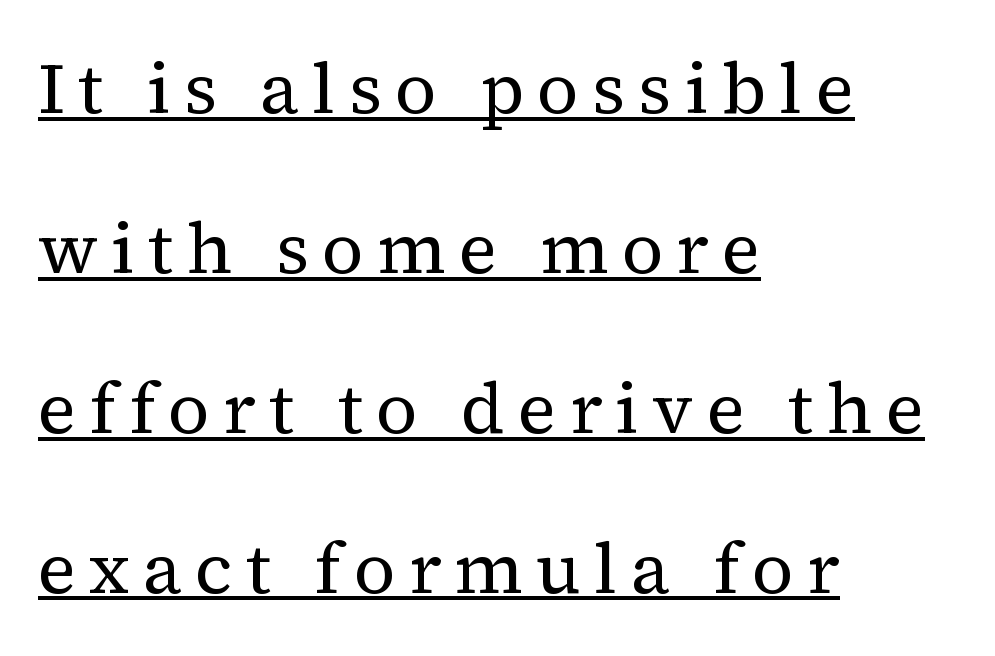
Q: Is the text bold? A: No.
Q: Is the text italic (slanted)? A: No, it is upright.
Q: Is the typeface a serif or a sans-serif typeface? A: Serif.
Q: Is the text underlined? A: Yes.
Q: How is the paragraph aligned? A: Left-aligned.
Q: Is the spacing between lines tight, normal or loose? A: Loose.
Q: Width (condensed, normal, or wide)? A: Normal.
Q: Stroke contrast? A: Medium.
Q: x-height? A: Medium.
Q: Monospaced? A: No.
